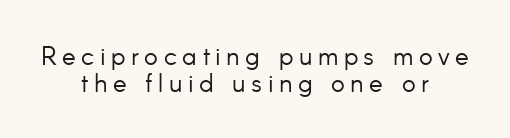
{"italic": "no", "bold": "no", "underline": "no", "align": "center", "line_spacing": "tight", "line_spacing_ratio": 1.05, "letter_spacing": "wide", "letter_spacing_em": 0.21, "glyph_px": 26}
